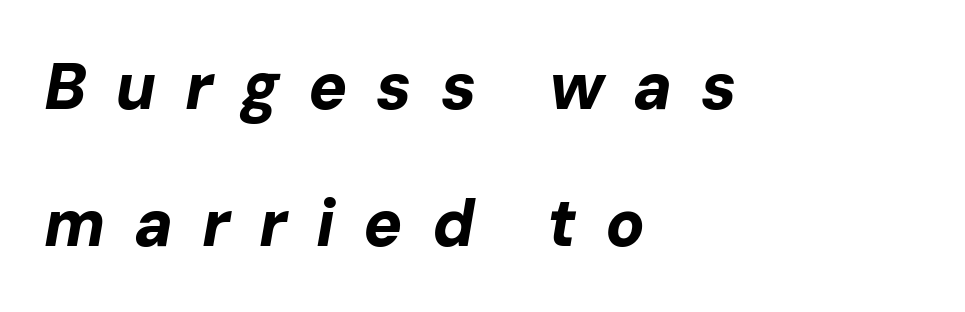
The image shows 65 px bold type, italic (leaning right); set left-aligned, loose line spacing (2.11x), unusually wide letter spacing (+0.44 em), not underlined; low stroke contrast and a medium x-height.
